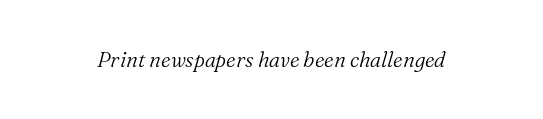
{"italic": "yes", "lean": "right", "slant_degrees": 16, "bold": "no", "underline": "no", "letter_spacing": "normal", "letter_spacing_em": 0.0, "glyph_px": 21}
